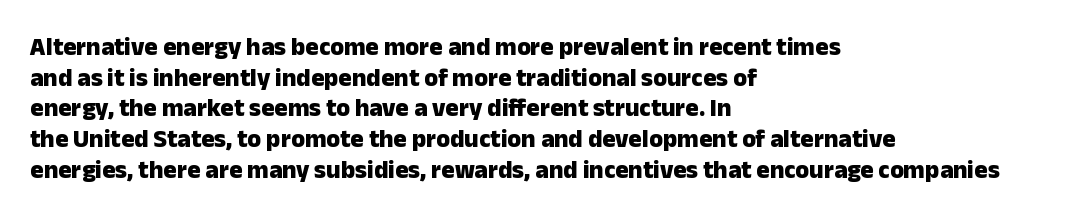
The image shows 25 px bold type, upright; set left-aligned, line spacing 1.23x, normal letter spacing, not underlined.
